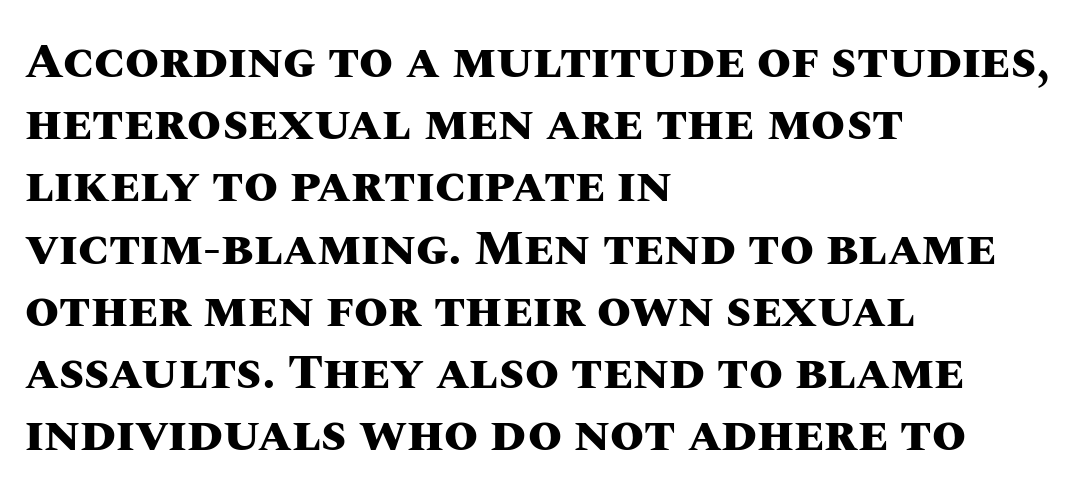
{"italic": "no", "bold": "yes", "weight": "heavy", "width": "normal", "stroke_contrast": "medium", "x_height": "large", "monospaced": "no", "underline": "no", "align": "left", "line_spacing": "normal", "line_spacing_ratio": 1.27, "letter_spacing": "normal", "letter_spacing_em": 0.0, "glyph_px": 49}
